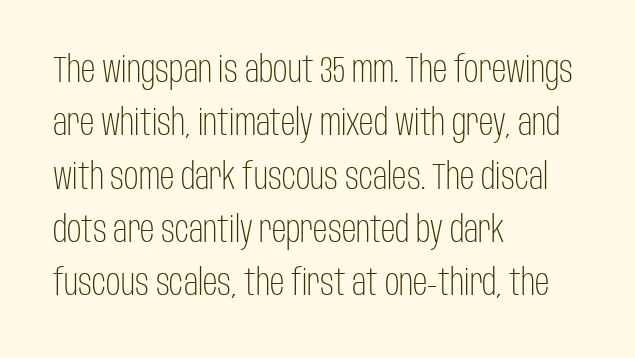
{"serif": "no", "italic": "no", "bold": "no", "weight": "light", "width": "condensed", "stroke_contrast": "low", "x_height": "large", "monospaced": "no", "underline": "no", "align": "left", "line_spacing": "normal", "line_spacing_ratio": 1.48, "letter_spacing": "normal", "letter_spacing_em": 0.0, "glyph_px": 36}
